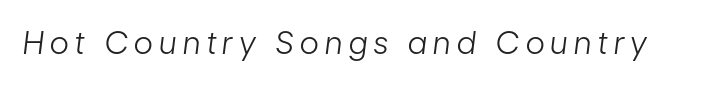
Check under the words: just untouched page. Weight: in the light-to-regular range. These lines are rendered in a variable-pitch font. These lines have a slow, spaced-out rhythm from letter to letter. Does the lettering tilt? It does — this is italic.
